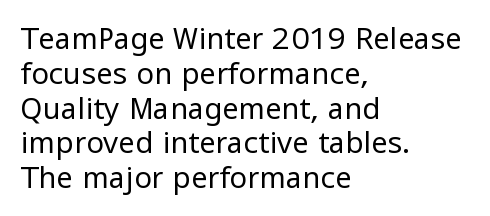
The image shows 29 px regular-weight sans-serif type, upright; set left-aligned, line spacing 1.2x, normal letter spacing, not underlined; low stroke contrast and a medium x-height.
